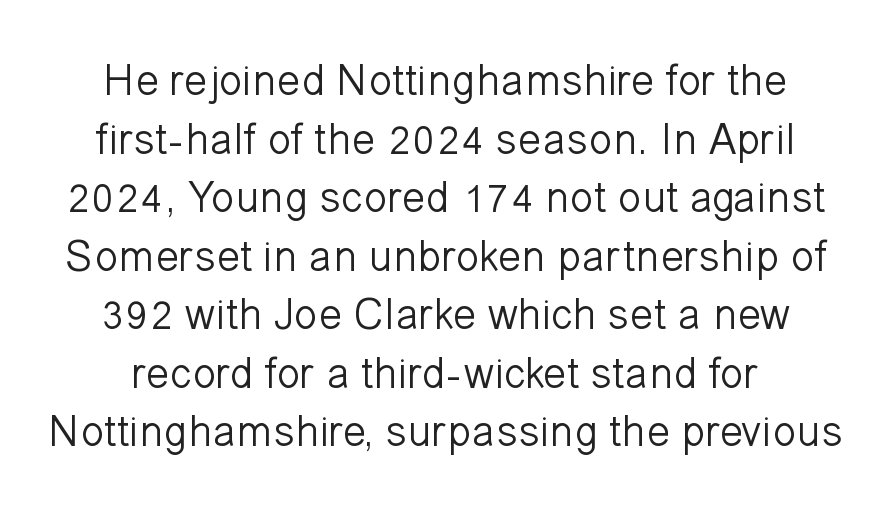
Q: Is the text bold? A: No.
Q: Is the text italic (slanted)? A: No, it is upright.
Q: Is the typeface a serif or a sans-serif typeface? A: Sans-serif.
Q: Is the text underlined? A: No.
Q: Is the spacing between letters normal or unusually wide? A: Normal.
Q: Is the spacing between lines tight, normal or loose? A: Normal.
Q: Width (condensed, normal, or wide)? A: Normal.
Q: Stroke contrast? A: Low.
Q: x-height? A: Medium.
Q: Monospaced? A: No.
